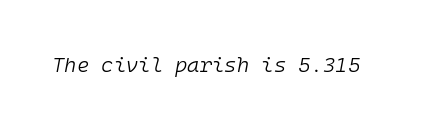
The image shows 21 px text type, italic (leaning right); set normal letter spacing, not underlined.
